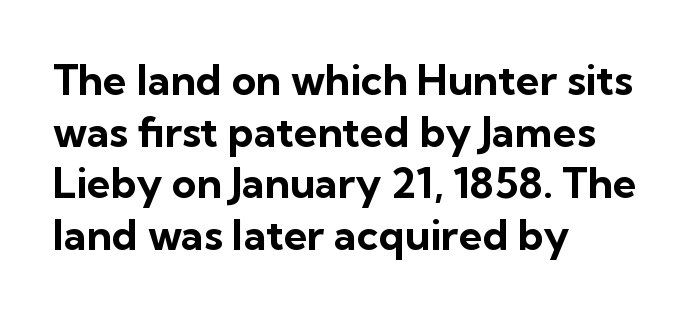
Q: Is the text bold? A: Yes.
Q: Is the text italic (slanted)? A: No, it is upright.
Q: Is the typeface a serif or a sans-serif typeface? A: Sans-serif.
Q: Is the text underlined? A: No.
Q: How is the paragraph aligned? A: Left-aligned.
Q: Is the spacing between letters normal or unusually wide? A: Normal.
Q: Width (condensed, normal, or wide)? A: Normal.
Q: Stroke contrast? A: Low.
Q: x-height? A: Medium.
Q: Monospaced? A: No.
